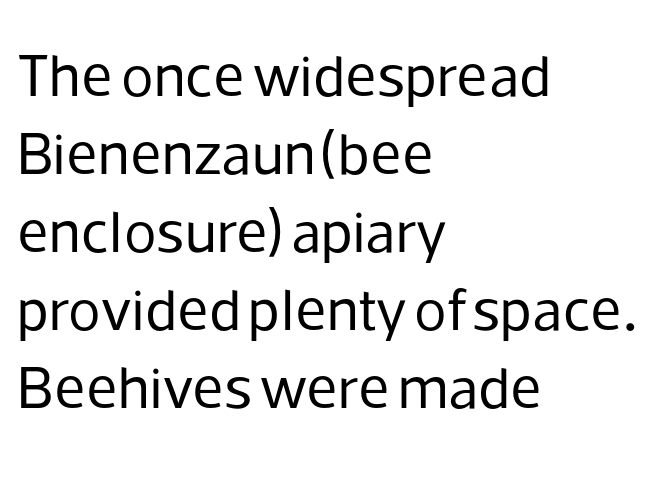
{"serif": "no", "italic": "no", "bold": "no", "weight": "regular", "width": "normal", "stroke_contrast": "low", "x_height": "medium", "monospaced": "no", "underline": "no", "align": "left", "line_spacing": "normal", "line_spacing_ratio": 1.3, "letter_spacing": "normal", "letter_spacing_em": 0.0, "glyph_px": 60}
